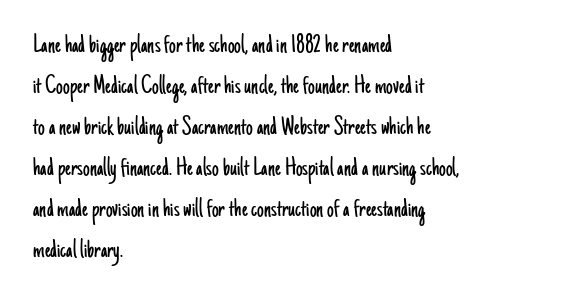
{"italic": "no", "bold": "no", "underline": "no", "align": "left", "line_spacing": "normal", "line_spacing_ratio": 1.52, "letter_spacing": "normal", "letter_spacing_em": 0.0, "glyph_px": 27}
